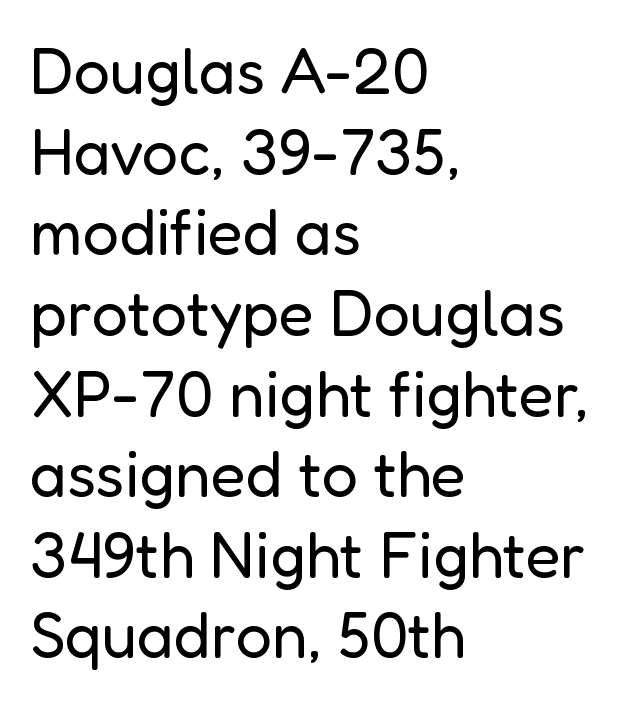
{"serif": "no", "italic": "no", "bold": "no", "weight": "regular", "width": "normal", "stroke_contrast": "low", "x_height": "medium", "monospaced": "no", "underline": "no", "align": "left", "line_spacing": "normal", "line_spacing_ratio": 1.26, "letter_spacing": "normal", "letter_spacing_em": 0.0, "glyph_px": 64}
